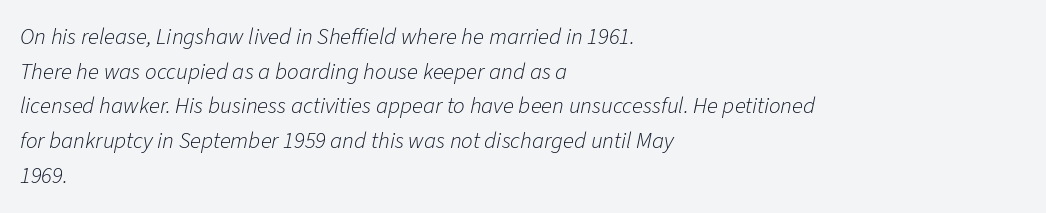
The image shows 23 px text type, italic (leaning right); set left-aligned, normal line spacing (1.51x), normal letter spacing, not underlined.
